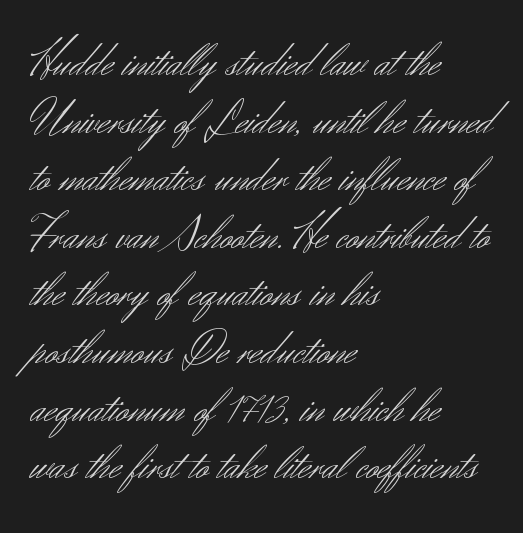
The image shows 48 px light sans-serif type; set left-aligned, line spacing 1.2x, normal letter spacing, not underlined; medium stroke contrast and a small x-height.
